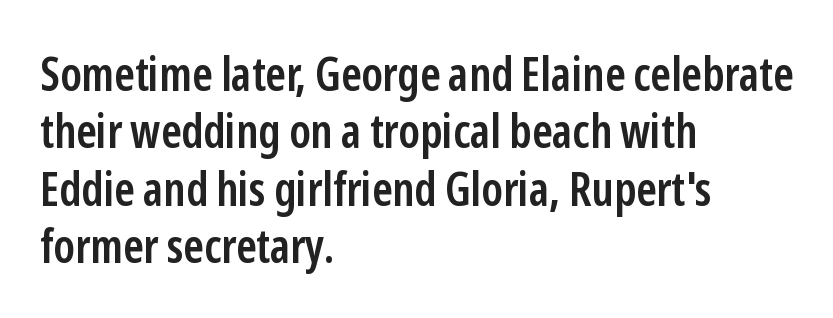
The image shows 47 px semibold, condensed sans-serif type, upright; set left-aligned, line spacing 1.22x, normal letter spacing, not underlined; low stroke contrast and a medium x-height.
